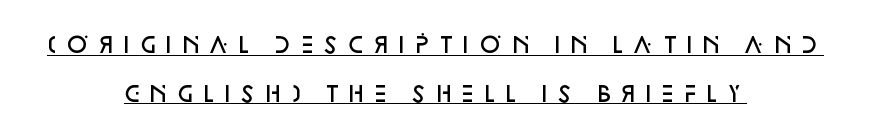
Q: Is the text bold? A: Semi-bold.
Q: Is the text italic (slanted)? A: No, it is upright.
Q: Is the text underlined? A: Yes.
Q: How is the paragraph aligned? A: Centered.
Q: Is the spacing between letters normal or unusually wide? A: Unusually wide.
Q: Is the spacing between lines tight, normal or loose? A: Loose.
